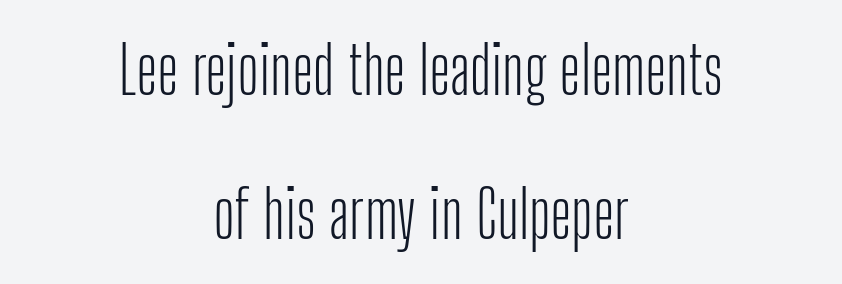
Q: Is the text bold? A: No.
Q: Is the text italic (slanted)? A: No, it is upright.
Q: Is the typeface a serif or a sans-serif typeface? A: Sans-serif.
Q: Is the text underlined? A: No.
Q: How is the paragraph aligned? A: Centered.
Q: Is the spacing between letters normal or unusually wide? A: Normal.
Q: Is the spacing between lines tight, normal or loose? A: Loose.
Q: Width (condensed, normal, or wide)? A: Condensed.
Q: Stroke contrast? A: Low.
Q: x-height? A: Medium.
Q: Monospaced? A: No.
